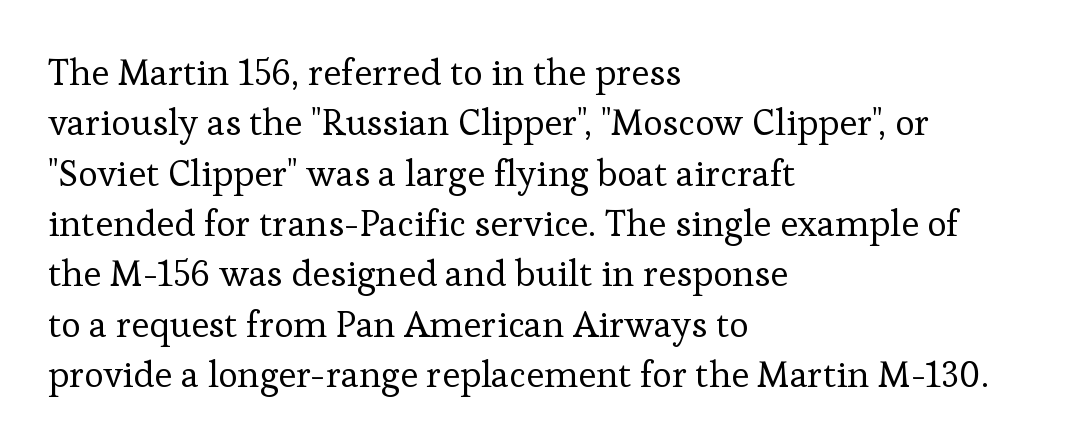
The specimen omits any rule beneath the text block's lines. Nobody touched the tracking dial on this one. No chunkiness to these letters — they're not bold. The type family on display is of the serif kind. The axis of the letterforms is exactly vertical. A typesetter would call this proportional, since set widths differ per character.
